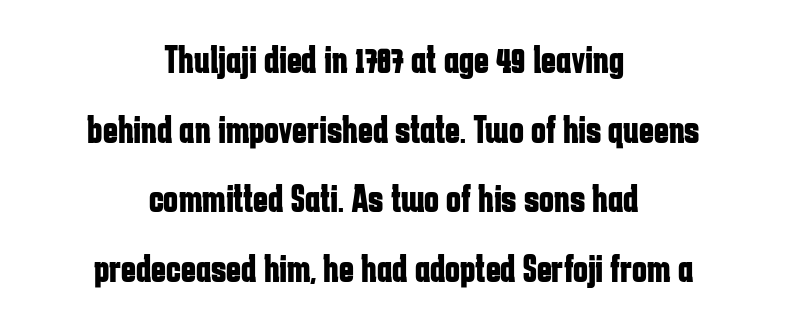
The image shows 40 px bold, condensed sans-serif type, upright; set centered, line spacing 1.74x, normal letter spacing, not underlined; low stroke contrast and a medium x-height.
